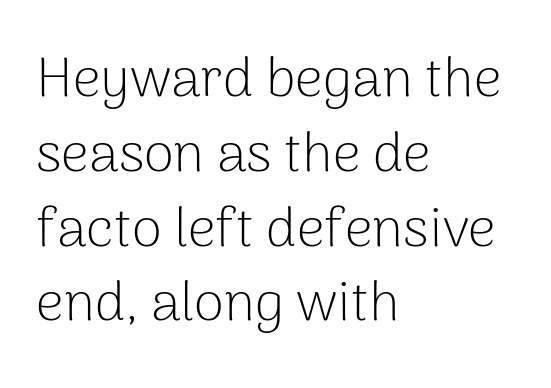
Q: Is the text bold? A: No.
Q: Is the text italic (slanted)? A: No, it is upright.
Q: Is the typeface a serif or a sans-serif typeface? A: Sans-serif.
Q: Is the text underlined? A: No.
Q: How is the paragraph aligned? A: Left-aligned.
Q: Is the spacing between letters normal or unusually wide? A: Normal.
Q: Is the spacing between lines tight, normal or loose? A: Normal.
Q: Width (condensed, normal, or wide)? A: Normal.
Q: Stroke contrast? A: Low.
Q: x-height? A: Medium.
Q: Monospaced? A: No.
